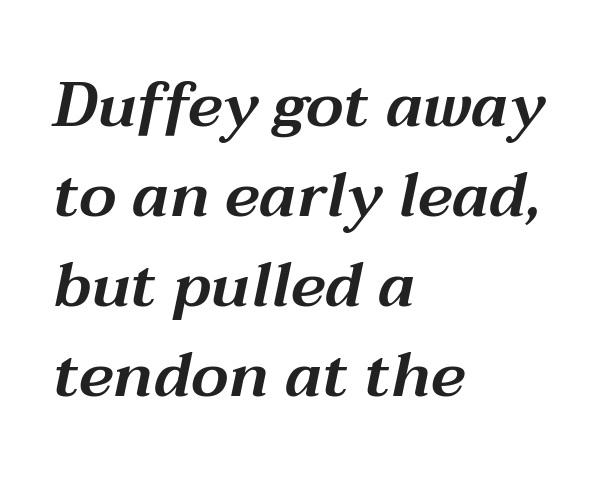
Tall strokes in this sample are angled rather than plumb. Check under the words: just untouched page. Think of a printed novel: that variable character pitch is what you see here. You could call the tracking neutral — neither tight nor loose. The rag falls on the right side of this text block.
